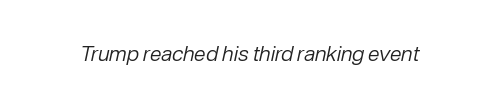
Each word holds together tightly as a unit, with standard inter-letter gaps. Style check: oblique. Lines of text with bare space underneath. Heaviness? Minimal to ordinary, like unemphasized prose.
